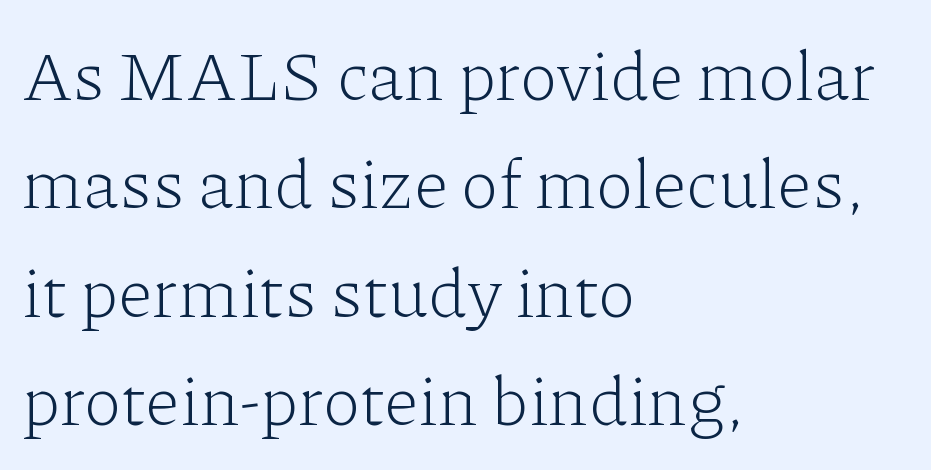
Q: Is the text bold? A: No.
Q: Is the text italic (slanted)? A: No, it is upright.
Q: Is the typeface a serif or a sans-serif typeface? A: Serif.
Q: Is the text underlined? A: No.
Q: How is the paragraph aligned? A: Left-aligned.
Q: Is the spacing between letters normal or unusually wide? A: Normal.
Q: Is the spacing between lines tight, normal or loose? A: Normal.
Q: Width (condensed, normal, or wide)? A: Normal.
Q: Stroke contrast? A: Low.
Q: x-height? A: Medium.
Q: Monospaced? A: No.
